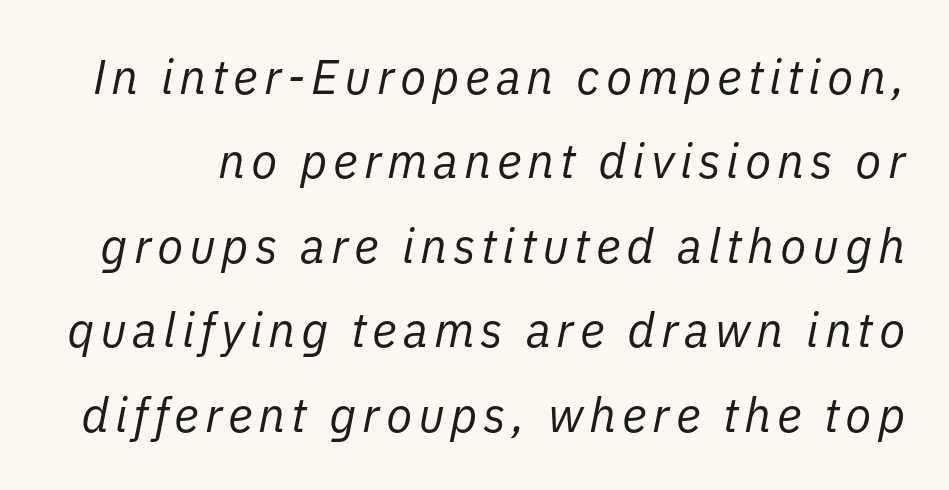
{"italic": "yes", "lean": "right", "slant_degrees": 11, "bold": "no", "weight": "regular", "width": "normal", "stroke_contrast": "low", "x_height": "medium", "monospaced": "no", "underline": "no", "line_spacing_ratio": 1.76, "glyph_px": 48}
